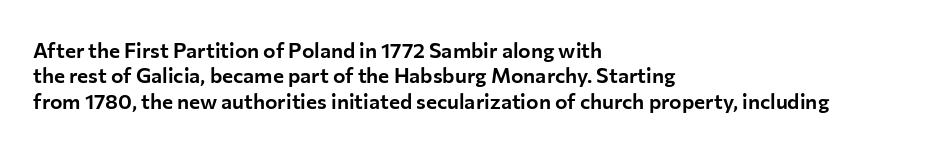
The image shows 21 px text type, upright; set left-aligned, line spacing 1.21x, normal letter spacing, not underlined.
